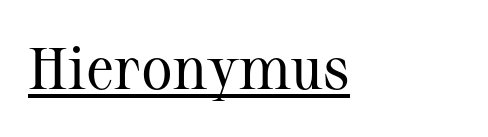
{"serif": "yes", "italic": "no", "bold": "no", "weight": "regular", "width": "normal", "stroke_contrast": "medium", "x_height": "medium", "monospaced": "no", "underline": "yes", "align": "left", "letter_spacing": "normal", "letter_spacing_em": 0.0, "glyph_px": 59}
